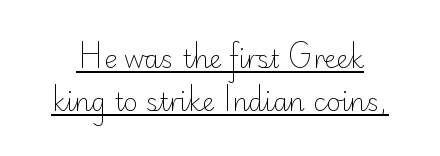
Q: Is the text bold? A: No.
Q: Is the text italic (slanted)? A: No, it is upright.
Q: Is the text underlined? A: Yes.
Q: Is the spacing between letters normal or unusually wide? A: Normal.
